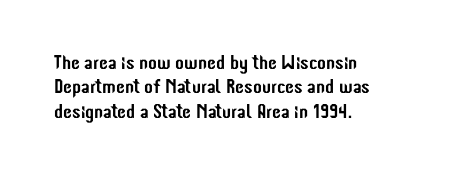
Look at the tracking — it's just the regular setting, nothing added. Horizontal alignment here is leftward, the default for most running prose. Clear beneath every line of the passage. Unlike italic type, these characters show no tilt at all.
